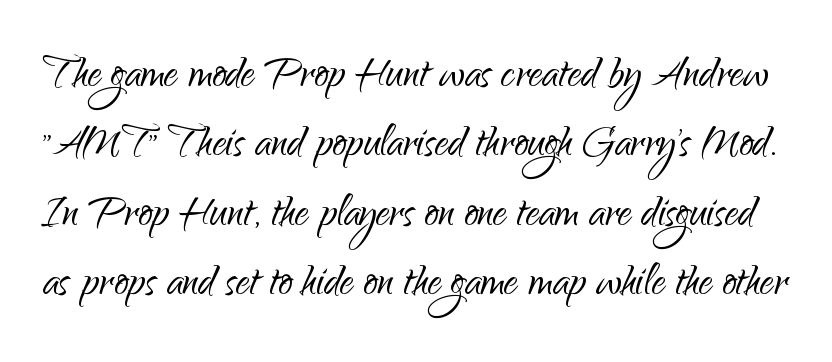
The image shows 55 px light sans-serif type; set normal line spacing (1.26x), normal letter spacing, not underlined; low stroke contrast and a small x-height.
